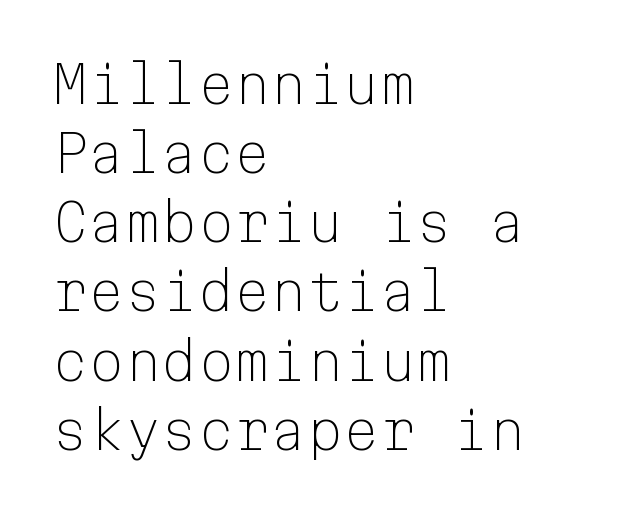
Q: Is the text bold? A: No.
Q: Is the text italic (slanted)? A: No, it is upright.
Q: Is the typeface a serif or a sans-serif typeface? A: Sans-serif.
Q: Is the text underlined? A: No.
Q: How is the paragraph aligned? A: Left-aligned.
Q: Is the spacing between letters normal or unusually wide? A: Normal.
Q: Is the spacing between lines tight, normal or loose? A: Normal.
Q: Width (condensed, normal, or wide)? A: Normal.
Q: Stroke contrast? A: Low.
Q: x-height? A: Medium.
Q: Monospaced? A: Yes.
